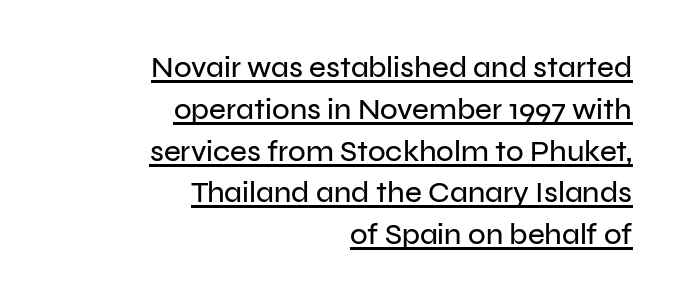
Q: Is the text italic (slanted)? A: No, it is upright.
Q: Is the typeface a serif or a sans-serif typeface? A: Sans-serif.
Q: Is the text underlined? A: Yes.
Q: How is the paragraph aligned? A: Right-aligned.
Q: Is the spacing between letters normal or unusually wide? A: Normal.
Q: Is the spacing between lines tight, normal or loose? A: Normal.
Q: Width (condensed, normal, or wide)? A: Normal.
Q: Stroke contrast? A: Low.
Q: x-height? A: Medium.
Q: Monospaced? A: No.
